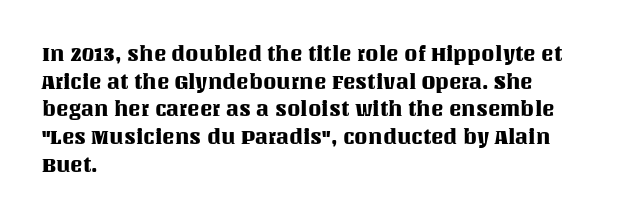
Every character sits straight up, as roman type does. Decoration check: the copy has no underline. A normal amount of white space separates one row of letters from the next. The passage shown has conventional tracking throughout.
